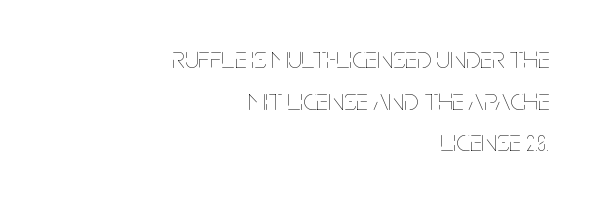
Q: Is the text bold? A: No.
Q: Is the text italic (slanted)? A: No, it is upright.
Q: Is the text underlined? A: No.
Q: How is the paragraph aligned? A: Right-aligned.
Q: Is the spacing between letters normal or unusually wide? A: Normal.
Q: Is the spacing between lines tight, normal or loose? A: Normal.
Q: Width (condensed, normal, or wide)? A: Condensed.
Q: Stroke contrast? A: Low.
Q: x-height? A: Large.
Q: Monospaced? A: No.
